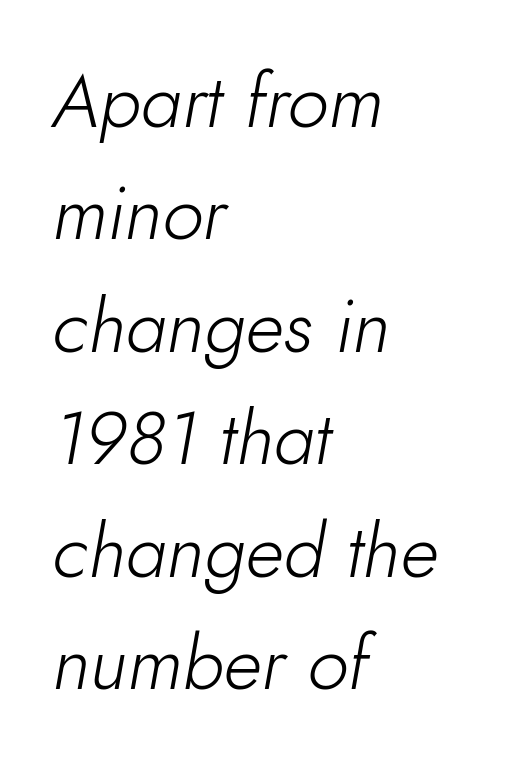
Q: Is the text bold? A: No.
Q: Is the text italic (slanted)? A: Yes, it leans right by about 10 degrees.
Q: Is the text underlined? A: No.
Q: How is the paragraph aligned? A: Left-aligned.
Q: Is the spacing between letters normal or unusually wide? A: Normal.
Q: Is the spacing between lines tight, normal or loose? A: Normal.
Q: Width (condensed, normal, or wide)? A: Normal.
Q: Stroke contrast? A: Low.
Q: x-height? A: Small.
Q: Monospaced? A: No.
